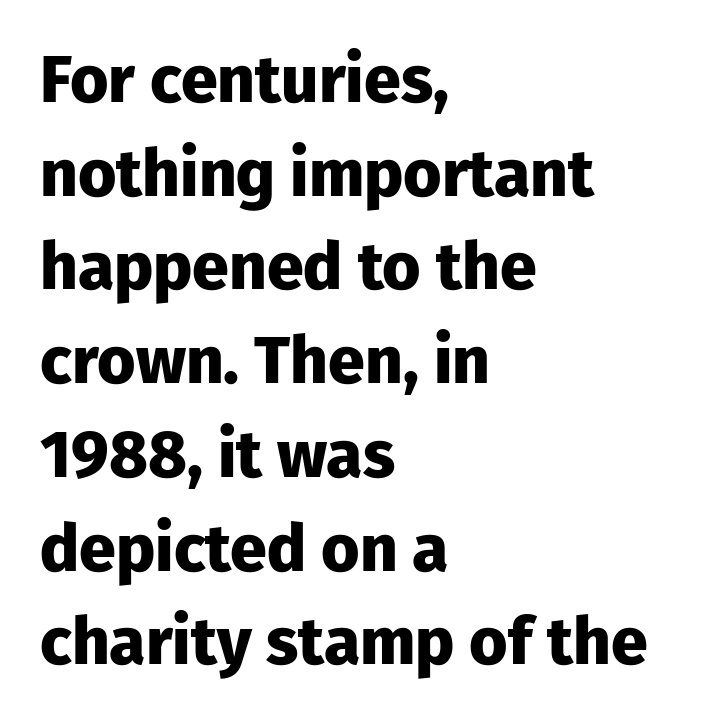
Q: Is the text bold? A: Yes.
Q: Is the text italic (slanted)? A: No, it is upright.
Q: Is the typeface a serif or a sans-serif typeface? A: Sans-serif.
Q: Is the text underlined? A: No.
Q: How is the paragraph aligned? A: Left-aligned.
Q: Is the spacing between letters normal or unusually wide? A: Normal.
Q: Is the spacing between lines tight, normal or loose? A: Normal.
Q: Width (condensed, normal, or wide)? A: Normal.
Q: Stroke contrast? A: Low.
Q: x-height? A: Medium.
Q: Monospaced? A: No.
